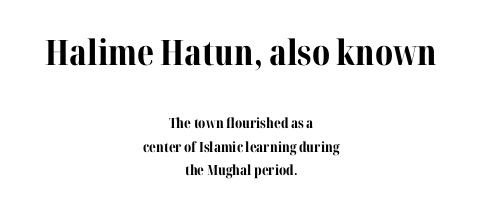
The image shows 35 px bold serif type, upright; set centered, normal line spacing (1.67x), normal letter spacing, not underlined; the first (top) block is 2.5x larger; medium stroke contrast and a medium x-height.
